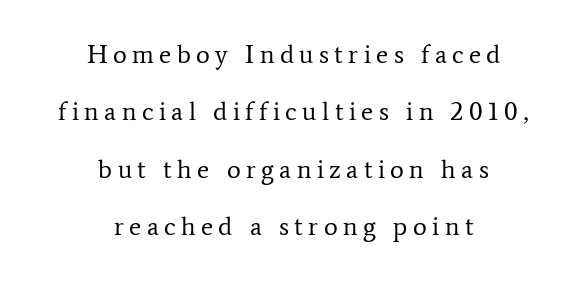
Q: Is the text bold? A: No.
Q: Is the text italic (slanted)? A: No, it is upright.
Q: Is the text underlined? A: No.
Q: How is the paragraph aligned? A: Centered.
Q: Is the spacing between letters normal or unusually wide? A: Unusually wide.
Q: Is the spacing between lines tight, normal or loose? A: Loose.
